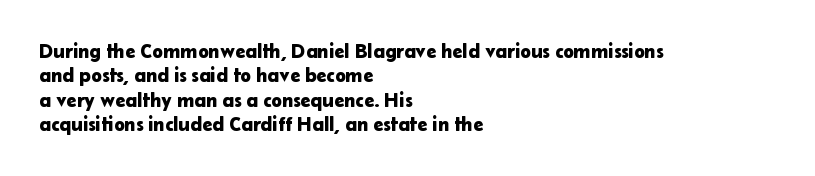
The image shows 20 px text type, upright; set left-aligned, line spacing 1.22x, normal letter spacing, not underlined.
